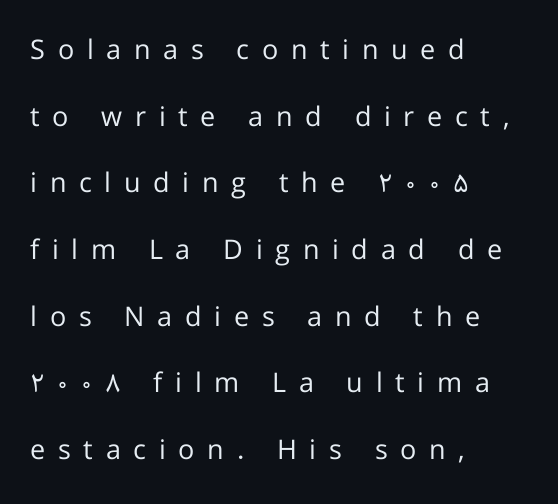
Q: Is the text bold? A: No.
Q: Is the text italic (slanted)? A: No, it is upright.
Q: Is the text underlined? A: No.
Q: How is the paragraph aligned? A: Left-aligned.
Q: Is the spacing between letters normal or unusually wide? A: Unusually wide.
Q: Is the spacing between lines tight, normal or loose? A: Loose.
